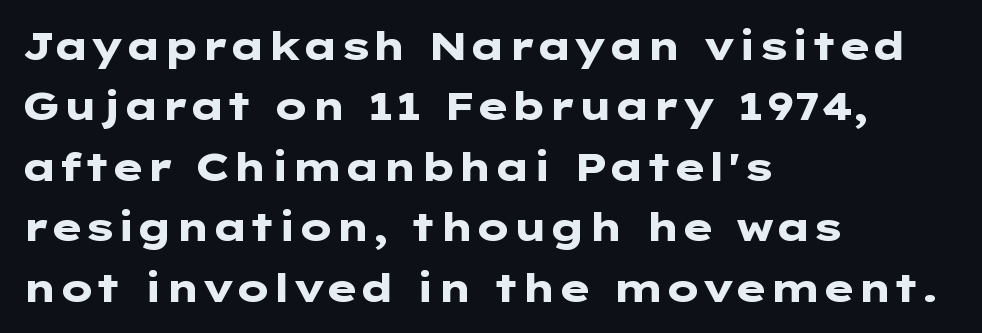
Words float on clear page, feet unadorned. The leading is moderate, giving the passage an even texture. Upright lettering throughout. Examine the stroke ends and you'll find no serifs. Letter spacing: default. A dark, heavy texture on the line: the type is bold.
